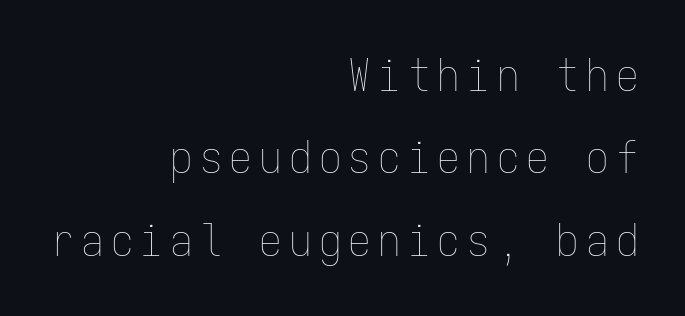
{"italic": "no", "bold": "no", "weight": "thin", "width": "condensed", "stroke_contrast": "low", "x_height": "medium", "monospaced": "yes", "underline": "no", "align": "right", "line_spacing_ratio": 1.83, "glyph_px": 45}
